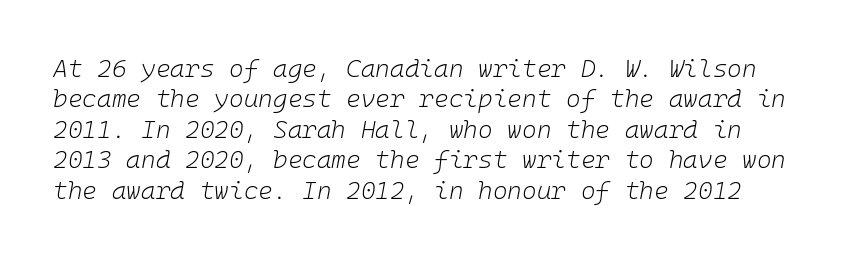
The image shows 25 px text type, italic (leaning right); set line spacing 1.22x, normal letter spacing, not underlined.
